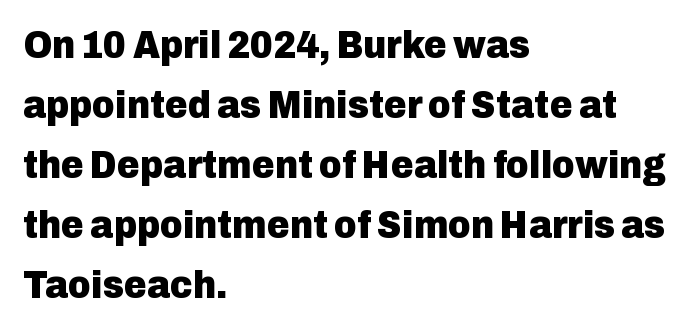
The image shows 39 px heavy sans-serif type, upright; set left-aligned, normal line spacing (1.54x), normal letter spacing, not underlined; low stroke contrast and a medium x-height.
